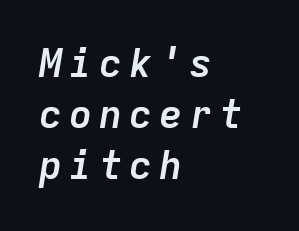
This sample has the even, mechanical cadence of fixed-width lettering. Only glyphs here, with clear space below each row. Reading down the column, the eye jumps a familiar distance to each next line. It's the slanting kind of type. The passage shown is emphatically bold.
